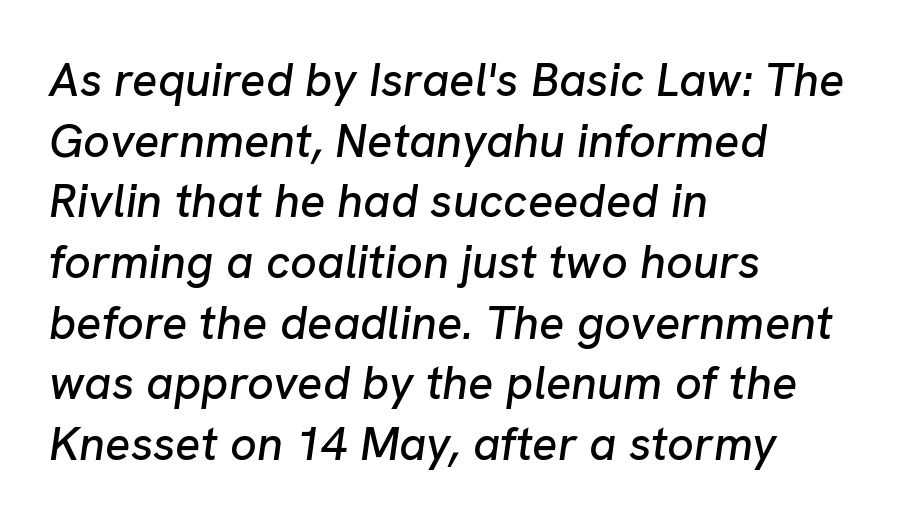
{"italic": "yes", "lean": "right", "slant_degrees": 8, "width": "normal", "stroke_contrast": "low", "x_height": "medium", "monospaced": "no", "underline": "no", "align": "left", "line_spacing": "normal", "line_spacing_ratio": 1.29, "letter_spacing": "normal", "letter_spacing_em": 0.0, "glyph_px": 47}
